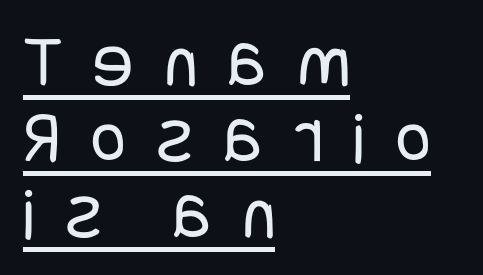
Weight: in the light-to-regular range. Does extra space separate the letters? Yes, quite a lot of it. The paragraph has a hard left edge and a soft right edge. Look at the bottom of the vertical strokes: they stop flat, with no serifs.
